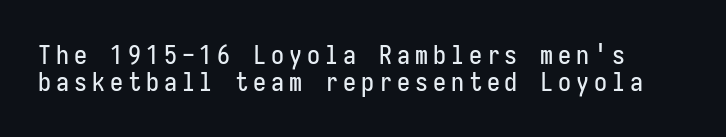
Q: Is the text italic (slanted)? A: No, it is upright.
Q: Is the text underlined? A: No.
Q: Is the spacing between lines tight, normal or loose? A: Tight.
